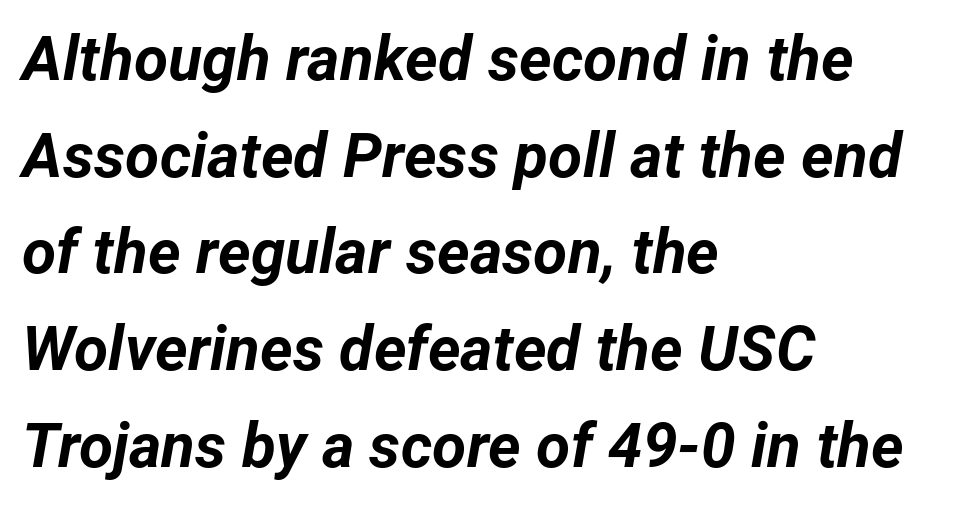
No word sits above an underline. Does the lettering tilt? It does — this is italic. Nobody touched the tracking dial on this one. In CSS terms this would be text-align: left.
